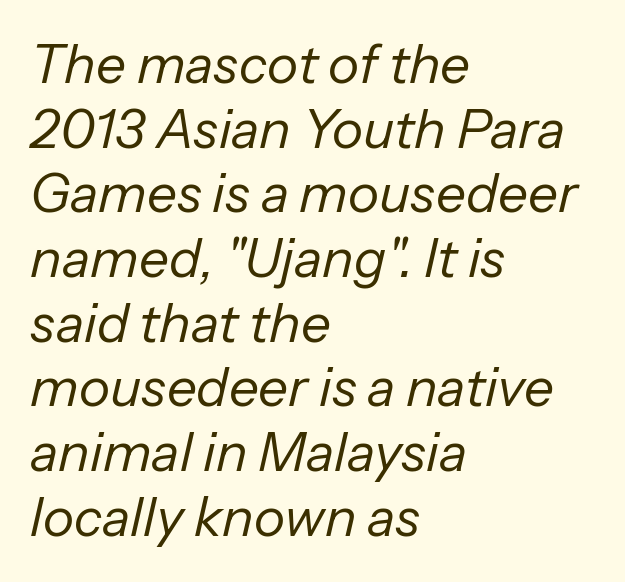
The image shows 53 px regular-weight type, italic (leaning right); set left-aligned, line spacing 1.22x, normal letter spacing, not underlined; low stroke contrast and a medium x-height.
